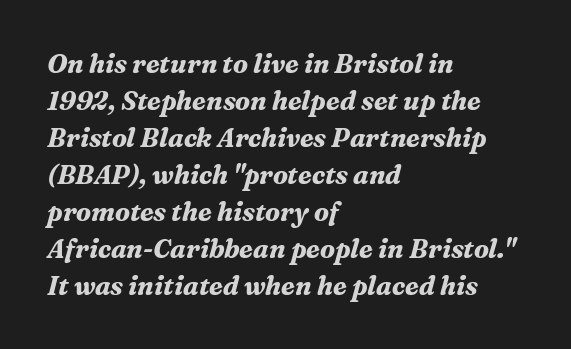
{"italic": "yes", "lean": "right", "slant_degrees": 16, "bold": "yes", "underline": "no", "align": "left", "line_spacing": "normal", "line_spacing_ratio": 1.42, "letter_spacing": "normal", "letter_spacing_em": 0.0, "glyph_px": 26}
